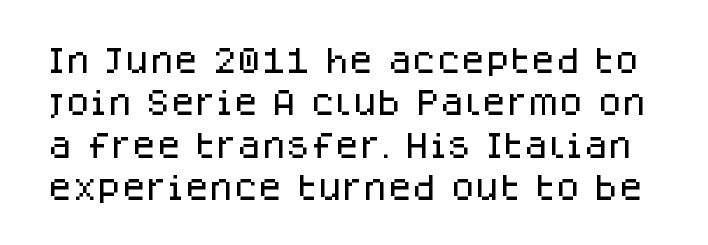
The image shows 28 px sans-serif type, upright; set normal line spacing (1.51x), normal letter spacing, not underlined; low stroke contrast and a large x-height.
